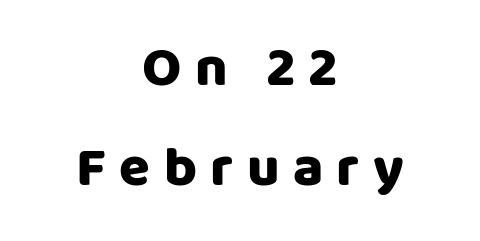
{"serif": "no", "italic": "no", "width": "normal", "stroke_contrast": "low", "x_height": "large", "monospaced": "no", "underline": "no", "align": "center", "line_spacing_ratio": 1.78, "letter_spacing": "wide", "letter_spacing_em": 0.24, "glyph_px": 56}
